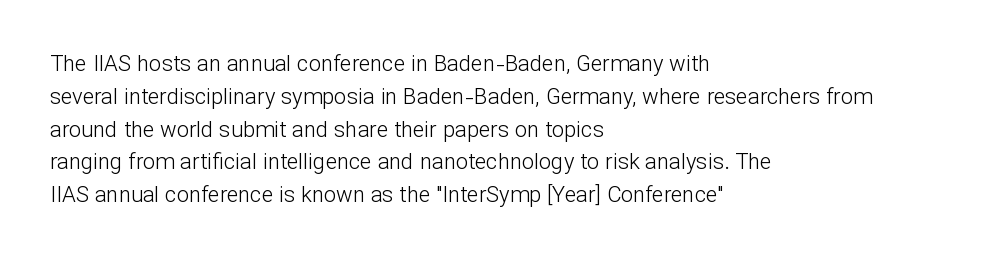
Q: Is the text bold? A: No.
Q: Is the text italic (slanted)? A: No, it is upright.
Q: Is the text underlined? A: No.
Q: How is the paragraph aligned? A: Left-aligned.
Q: Is the spacing between letters normal or unusually wide? A: Normal.
Q: Is the spacing between lines tight, normal or loose? A: Normal.
